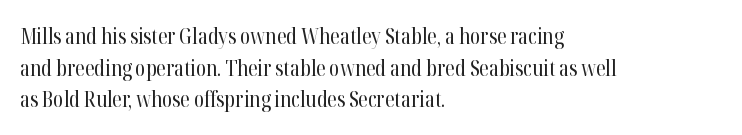
{"italic": "no", "bold": "no", "underline": "no", "align": "left", "line_spacing": "normal", "line_spacing_ratio": 1.44, "letter_spacing": "normal", "letter_spacing_em": 0.0, "glyph_px": 22}
